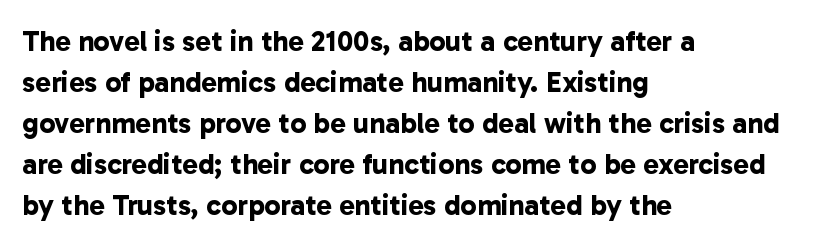
The rendering anchors every line to the left-hand side. The letters advance in unequal steps, a hallmark of proportional type. Weight: bold. The letters sit at their default tracking, neither squeezed nor spread. In terms of leading, this rendering sits right in the middle. A sans-serif font was chosen for this passage.
